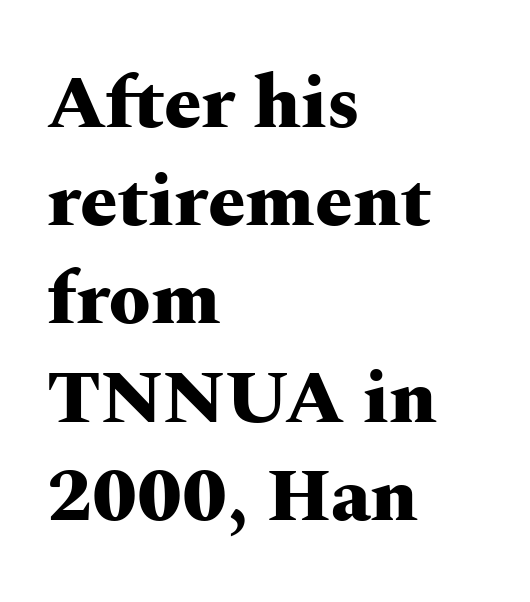
The image shows 75 px heavy, wide serif type, upright; set left-aligned, normal line spacing (1.31x), normal letter spacing, not underlined; medium stroke contrast and a medium x-height.
